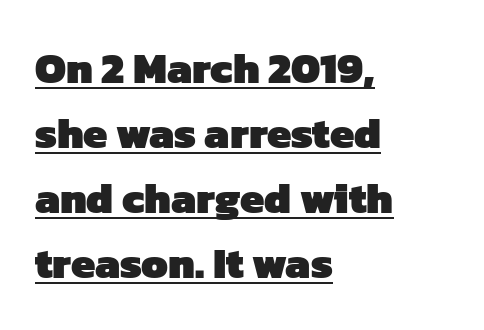
Q: Is the text bold? A: Yes.
Q: Is the typeface a serif or a sans-serif typeface? A: Sans-serif.
Q: Is the text underlined? A: Yes.
Q: How is the paragraph aligned? A: Left-aligned.
Q: Is the spacing between letters normal or unusually wide? A: Normal.
Q: Is the spacing between lines tight, normal or loose? A: Normal.
Q: Width (condensed, normal, or wide)? A: Normal.
Q: Stroke contrast? A: Low.
Q: x-height? A: Medium.
Q: Monospaced? A: No.
